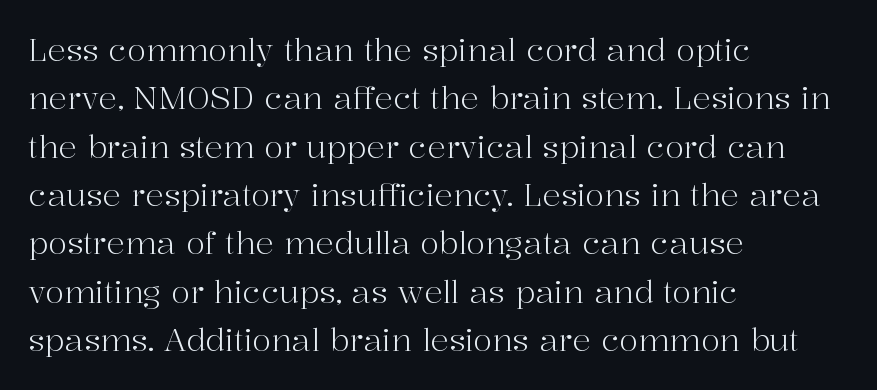
How would I describe the line gaps? Plain and ordinary. The letters look calm and open, with moderate or lighter stems. Glance below the letters and you will spot only blank space. Note the varied advance widths — an 'i' is clearly narrower than an 'm'. What stands out about the letter spacing? Nothing — it is the standard amount. Does the type have serifs? Yes, each stem ends in a small foot.
